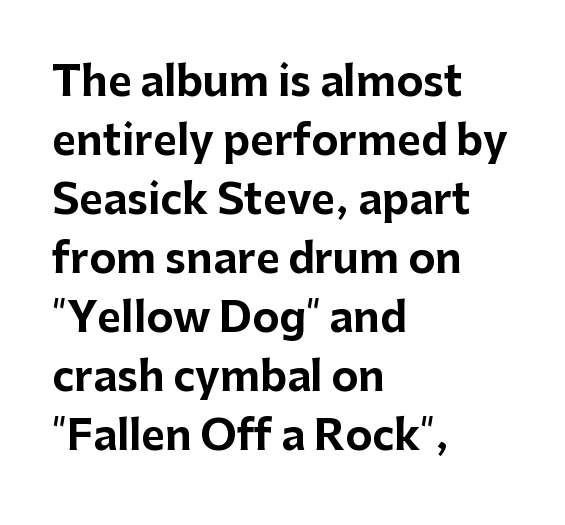
The image shows 41 px bold sans-serif type, upright; set left-aligned, normal line spacing (1.44x), normal letter spacing, not underlined; low stroke contrast and a medium x-height.
